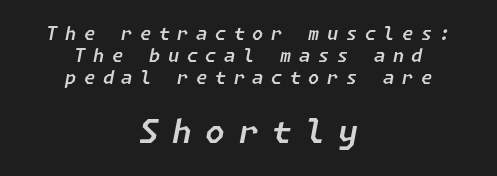
{"italic": "yes", "lean": "right", "slant_degrees": 11, "width": "normal", "stroke_contrast": "low", "x_height": "medium", "underline": "no", "align": "center", "line_spacing_ratio": 1.23, "letter_spacing": "wide", "letter_spacing_em": 0.42, "larger_block": "second", "size_ratio": 1.78, "glyph_px": 32}
